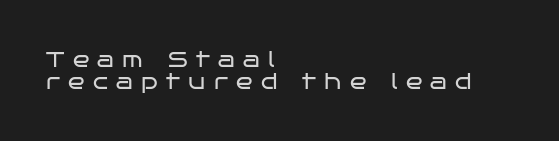
Q: Is the text bold? A: No.
Q: Is the text italic (slanted)? A: No, it is upright.
Q: Is the text underlined? A: No.
Q: How is the paragraph aligned? A: Left-aligned.
Q: Is the spacing between letters normal or unusually wide? A: Unusually wide.
Q: Is the spacing between lines tight, normal or loose? A: Tight.
